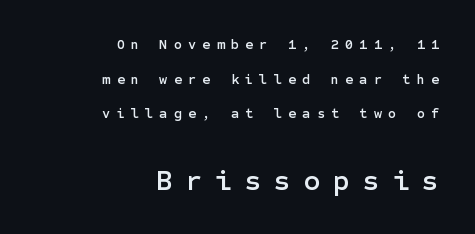
Descender tails drop into unmarked territory. Compared with a flush-left layout, this one pins lines to the opposite, right side. Here the second block reads like a headline and the first like body copy. Rows of type keep a wide berth in the vertical direction. Letter spacing: wide. The letters stand straight up with perfectly vertical stems.
